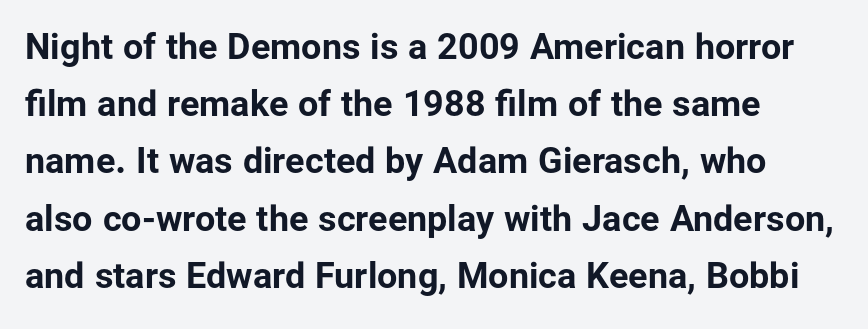
Q: Is the text bold? A: Yes.
Q: Is the text italic (slanted)? A: No, it is upright.
Q: Is the typeface a serif or a sans-serif typeface? A: Sans-serif.
Q: Is the text underlined? A: No.
Q: How is the paragraph aligned? A: Left-aligned.
Q: Is the spacing between letters normal or unusually wide? A: Normal.
Q: Is the spacing between lines tight, normal or loose? A: Normal.
Q: Width (condensed, normal, or wide)? A: Normal.
Q: Stroke contrast? A: Low.
Q: x-height? A: Medium.
Q: Monospaced? A: No.
